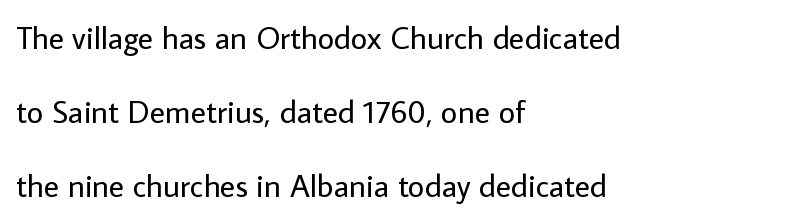
The rendering anchors every line to the left-hand side. Standard letterfit; no display-style spreading of the glyphs. Successive baselines arrive slowly, with a big drop between each. Each letter keeps its own natural width here, so spacing adapts to shape. Rendered with straight, roman letterforms.
